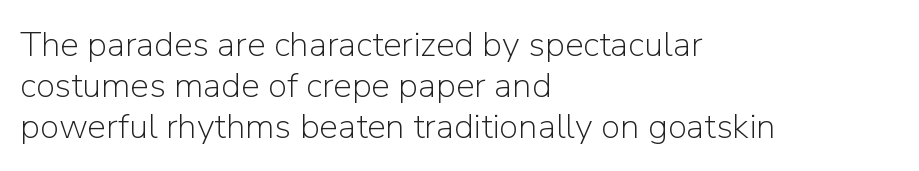
Words float on clear page, feet unadorned. The setting favours the left margin, as ordinary paragraphs usually do. The type is set solid horizontally, with unmodified tracking. The passage shown is typeset with a sans-serif family.
